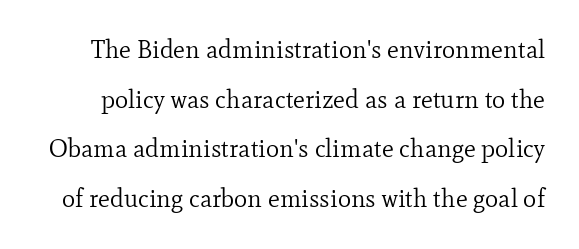
Just letters on the line, the space beneath them empty. Regarding leading, the lines here are spaced well apart. Stems here are at most as thick as an everyday book face. Upright lettering throughout.
